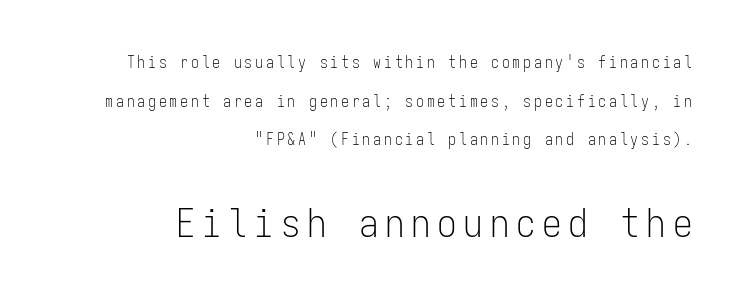
Here the designer chose a console-style face with uniform glyph widths. Check under the words: just untouched page. The rendering anchors every line to the right-hand side. Is the lower block the larger one? Yes — the lower block carries the bigger type.
